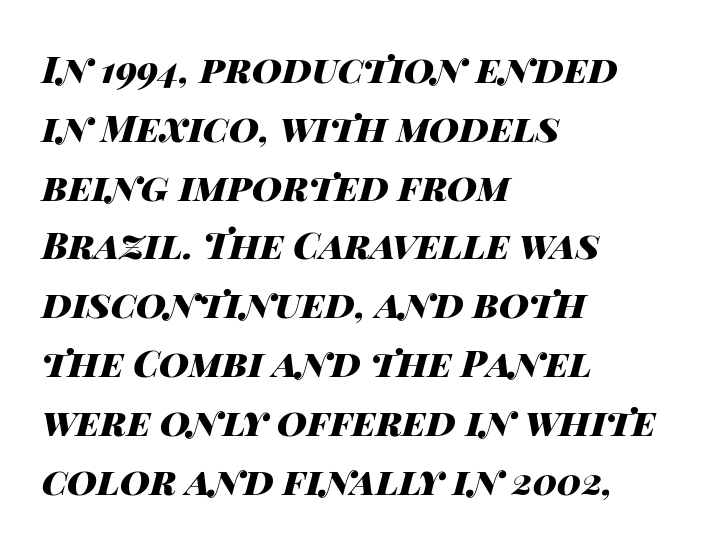
Any mark beneath the type? The region is blank. Every row of glyphs begins at an identical x-position on the left. Successive baselines arrive at the customary interval. You could not count columns in this text — the font is proportionally spaced.
